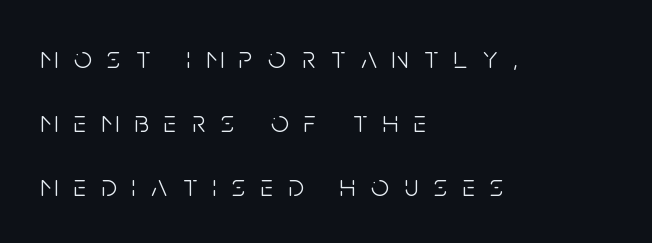
{"serif": "no", "italic": "no", "bold": "no", "weight": "light", "width": "condensed", "stroke_contrast": "low", "x_height": "large", "monospaced": "no", "underline": "no", "align": "left", "line_spacing": "loose", "line_spacing_ratio": 2.07, "letter_spacing": "wide", "letter_spacing_em": 0.5, "glyph_px": 31}
